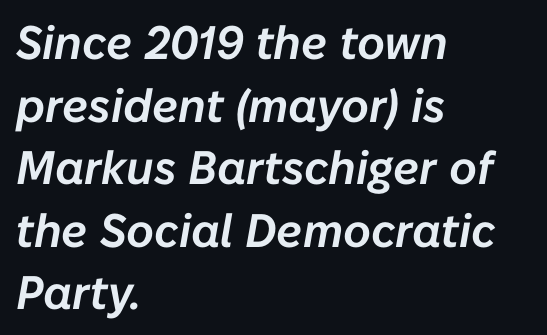
You can tell it's italic because the verticals aren't actually vertical. The block of text has a typical density, with ordinary space between rows. The passage shown is typed in a proportional face where columns would drift. Honestly, there is no underline to notice here at all. The passage shown has conventional tracking throughout.
